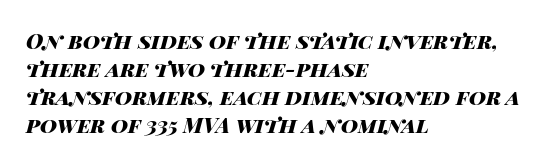
A student would call this left alignment; a typographer would say flush left, rag right. The face used here is rendered with its standard letterfit. Posture: slanted. The vertical gap from one line to the next is medium. In terms of weight, the rendering is a true, heavy bold. This rendering features lettering with no underline.
